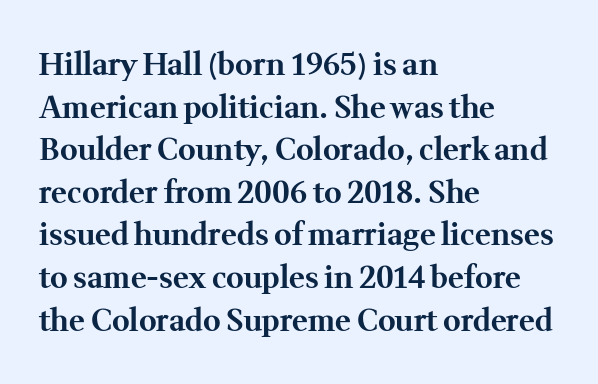
This rendering uses left alignment, leaving the right contour irregular. The type family on display is of the serif kind. Lines of text with bare space underneath. Does the leading feel generous? No, just average. Glyph-to-glyph distance matches everyday printed text.
